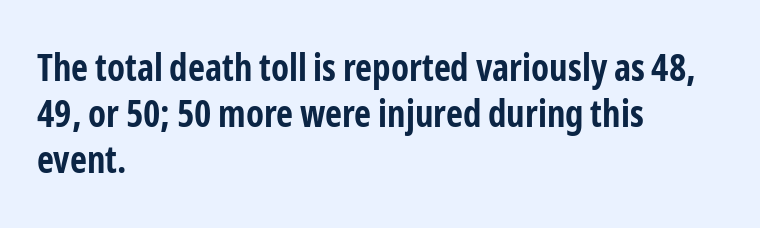
Underlining? Definitely not there. Do the characters align in a grid? No, the font is proportional. Is the block centered? No — it sits flush against the left margin. This rendering employs a face without finishing strokes, i.e., a sans-serif. Letter spacing: default. Thick stems and heavy bowls — unmistakably bold.
